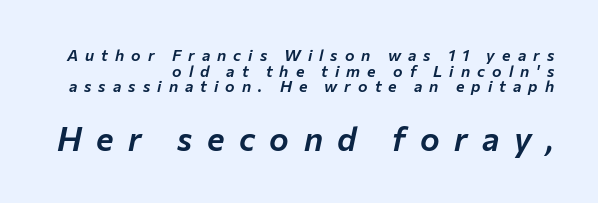
The image shows 33 px text type, italic (leaning right); set right-aligned, tight line spacing (0.98x), unusually wide letter spacing (+0.44 em), not underlined; the second (bottom) block is 2.06x larger; low stroke contrast and a medium x-height.
